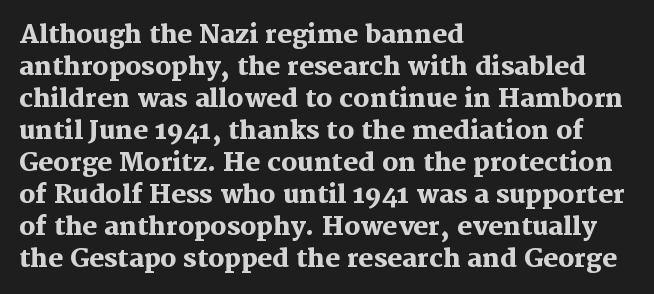
Q: Is the text bold? A: Yes.
Q: Is the text italic (slanted)? A: No, it is upright.
Q: Is the text underlined? A: No.
Q: How is the paragraph aligned? A: Left-aligned.
Q: Is the spacing between letters normal or unusually wide? A: Normal.
Q: Is the spacing between lines tight, normal or loose? A: Normal.
